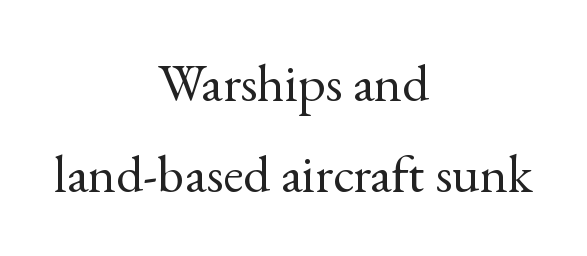
{"serif": "yes", "italic": "no", "bold": "no", "weight": "regular", "width": "normal", "x_height": "small", "monospaced": "no", "underline": "no", "align": "center", "line_spacing_ratio": 1.72, "letter_spacing": "normal", "letter_spacing_em": 0.0, "glyph_px": 53}
